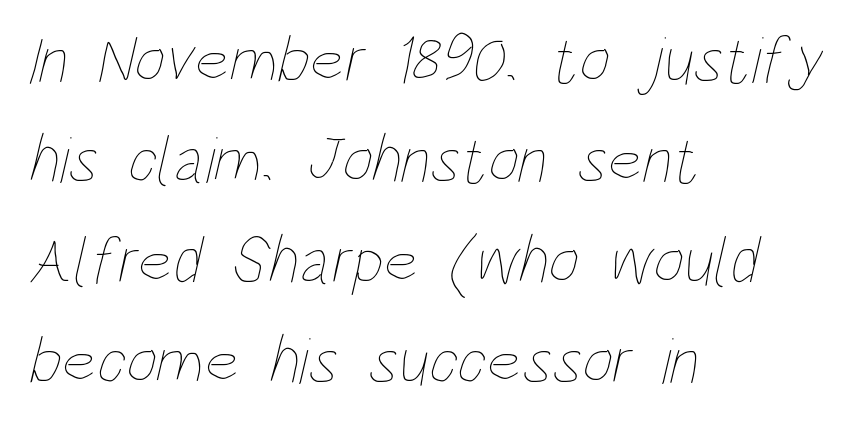
Just letters on the line, the space beneath them empty. A student would call this left alignment; a typographer would say flush left, rag right. Short note: letters normally spaced. Caption: face not bold, strokes unweighted.
